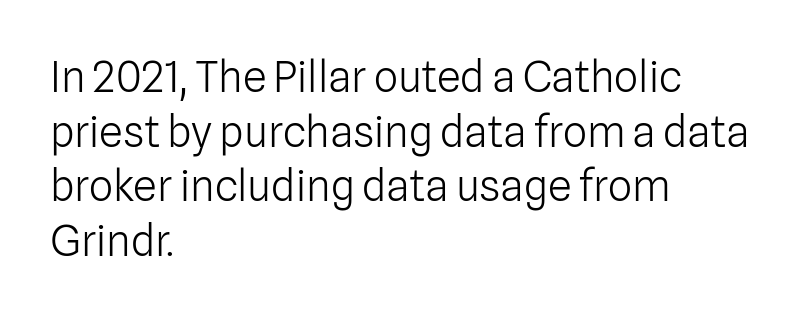
{"serif": "no", "italic": "no", "bold": "no", "weight": "light", "width": "normal", "stroke_contrast": "low", "x_height": "medium", "monospaced": "no", "underline": "no", "align": "left", "line_spacing": "normal", "line_spacing_ratio": 1.27, "letter_spacing": "normal", "letter_spacing_em": 0.0, "glyph_px": 43}
